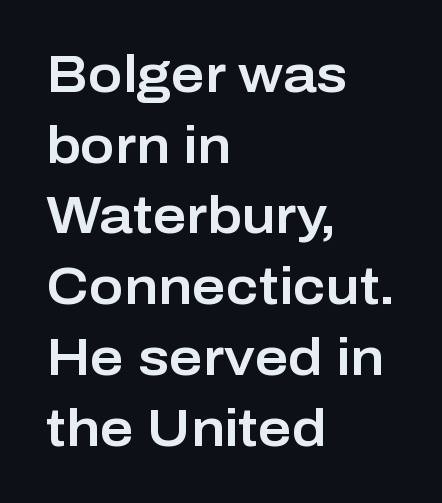
{"serif": "no", "italic": "no", "width": "normal", "stroke_contrast": "low", "x_height": "medium", "monospaced": "no", "underline": "no", "align": "left", "line_spacing": "normal", "line_spacing_ratio": 1.36, "letter_spacing": "normal", "letter_spacing_em": 0.0, "glyph_px": 52}
